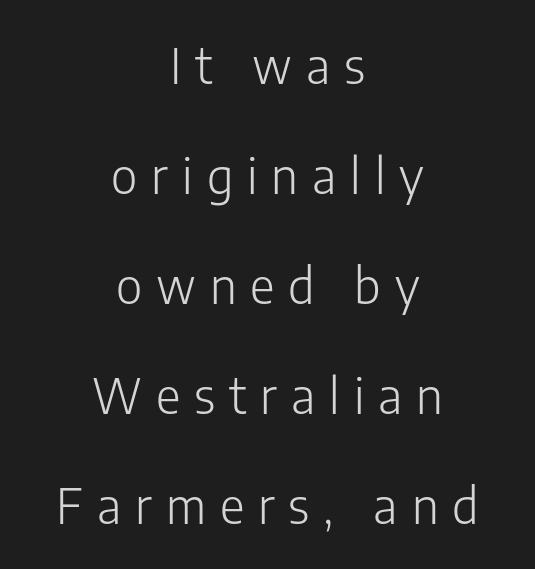
The gap between lines stays unmarked. You could not count columns in this text — the font is proportionally spaced. The lines in this sample share a center point and differ in where they start and stop. The letters stand straight up with perfectly vertical stems.
